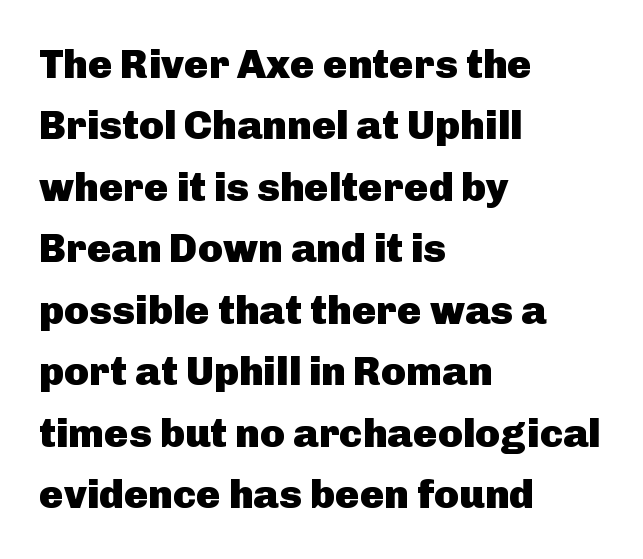
In terms of posture, this sample is upright. Look at the tracking — it's just the regular setting, nothing added. Compared with an ordinary text face, these strokes are far heavier — a full bold. The glyphs in this specimen are sans serif. You could not count columns in this text — the font is proportionally spaced. Anything drawn beneath the words? Only blank space.
